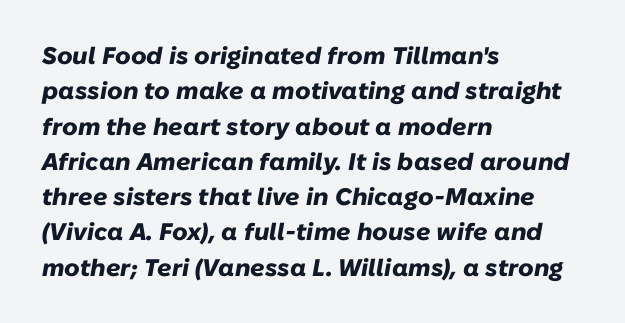
{"italic": "yes", "lean": "right", "slant_degrees": 10, "bold": "yes", "underline": "no", "align": "left", "line_spacing": "normal", "line_spacing_ratio": 1.47, "letter_spacing": "normal", "letter_spacing_em": 0.0, "glyph_px": 24}
